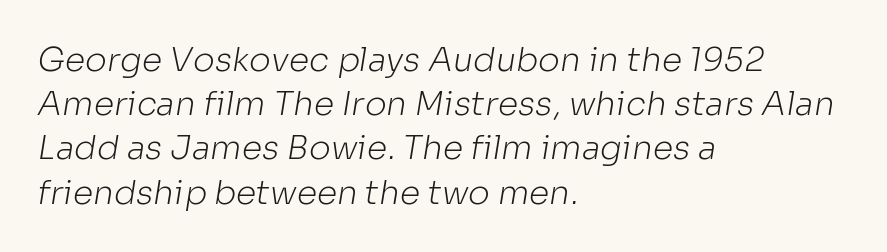
{"serif": "no", "bold": "no", "weight": "light", "width": "normal", "stroke_contrast": "low", "x_height": "medium", "monospaced": "no", "underline": "no", "align": "left", "line_spacing": "normal", "line_spacing_ratio": 1.34, "letter_spacing": "normal", "letter_spacing_em": 0.0, "glyph_px": 33}
